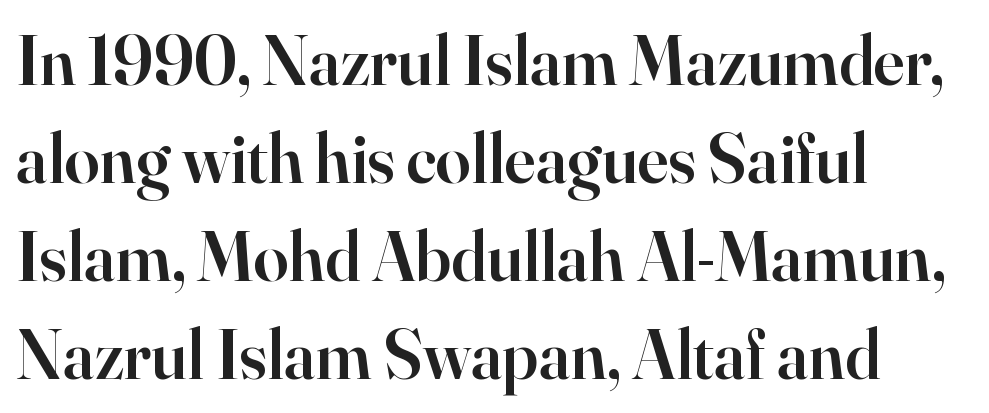
To sum up the face: it has serifs. Varying glyph widths throughout — classic text-font behaviour. The block of text has a typical density, with ordinary space between rows. The foot of each line stays bare and open.
